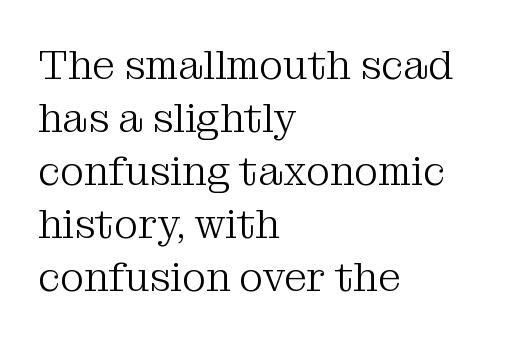
The image shows 41 px light serif type, upright; set left-aligned, normal line spacing (1.29x), normal letter spacing, not underlined; medium stroke contrast and a medium x-height.
